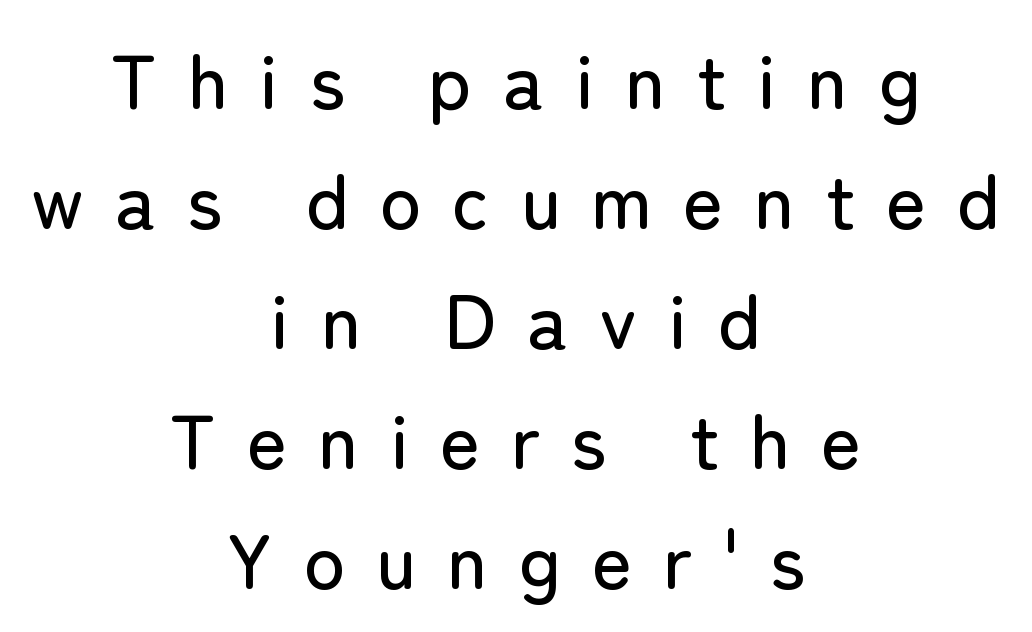
Descender tails drop into unmarked territory. Reading down the block, each line starts at a different indent, mirrored at its end. Each letter keeps its own natural width here, so spacing adapts to shape. The rows are spaced the way most documents space them. When letters stand straight like this, we call the style roman or upright.
